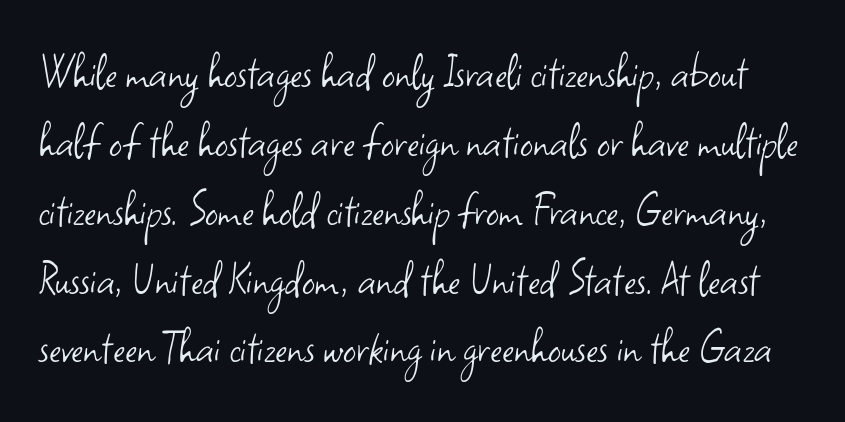
{"serif": "no", "bold": "no", "weight": "light", "width": "normal", "stroke_contrast": "low", "x_height": "small", "monospaced": "no", "underline": "no", "line_spacing": "normal", "line_spacing_ratio": 1.35, "letter_spacing": "normal", "letter_spacing_em": 0.0, "glyph_px": 51}
